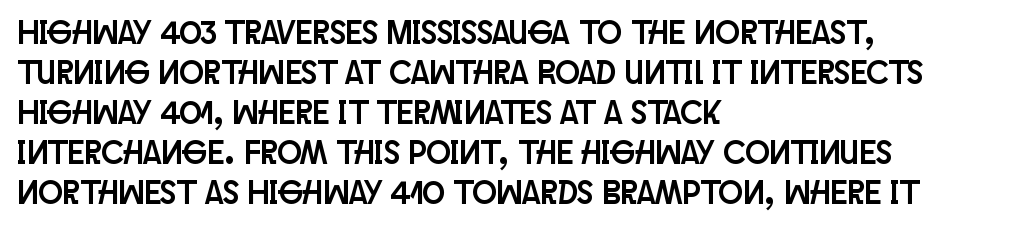
{"serif": "no", "italic": "no", "width": "condensed", "stroke_contrast": "low", "x_height": "large", "monospaced": "no", "underline": "no", "align": "left", "line_spacing_ratio": 1.21, "letter_spacing": "normal", "letter_spacing_em": 0.0, "glyph_px": 33}
